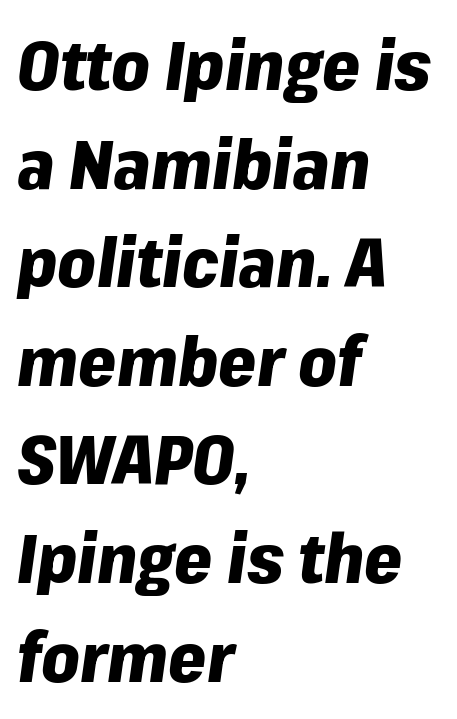
The image shows 68 px heavy type, italic (leaning right); set left-aligned, normal line spacing (1.45x), normal letter spacing, not underlined; low stroke contrast and a medium x-height.
